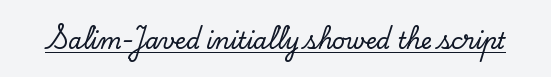
The image shows 22 px text type; set normal letter spacing, underlined.
